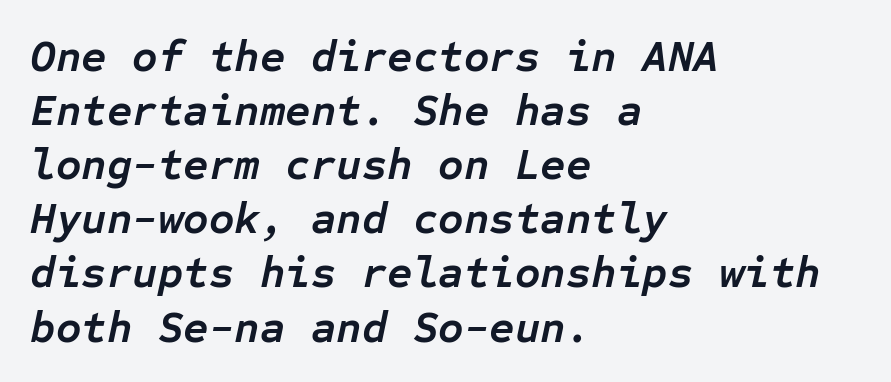
Q: Is the text bold? A: Yes.
Q: Is the text italic (slanted)? A: Yes, it leans right by about 12 degrees.
Q: Is the text underlined? A: No.
Q: How is the paragraph aligned? A: Left-aligned.
Q: Is the spacing between letters normal or unusually wide? A: Normal.
Q: Width (condensed, normal, or wide)? A: Normal.
Q: Stroke contrast? A: Low.
Q: x-height? A: Medium.
Q: Monospaced? A: Yes.
